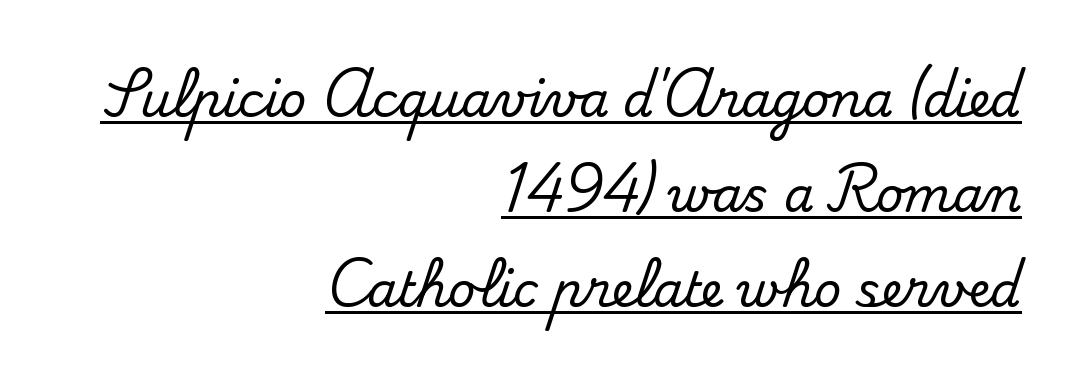
The image shows 48 px text type; set right-aligned, loose line spacing (1.98x), normal letter spacing, underlined; medium stroke contrast and a small x-height.
